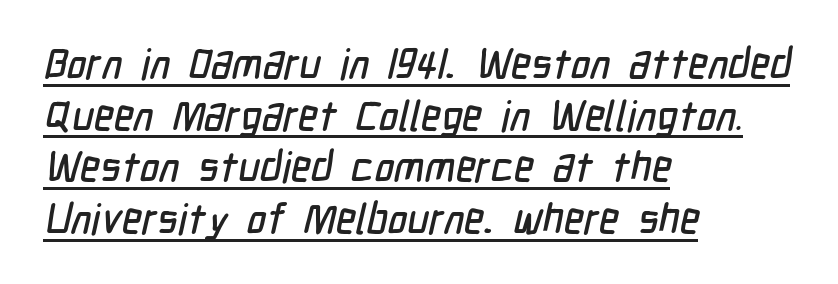
Q: Is the typeface a serif or a sans-serif typeface? A: Sans-serif.
Q: Is the text underlined? A: Yes.
Q: How is the paragraph aligned? A: Left-aligned.
Q: Is the spacing between letters normal or unusually wide? A: Normal.
Q: Width (condensed, normal, or wide)? A: Condensed.
Q: Stroke contrast? A: Low.
Q: x-height? A: Medium.
Q: Monospaced? A: No.
